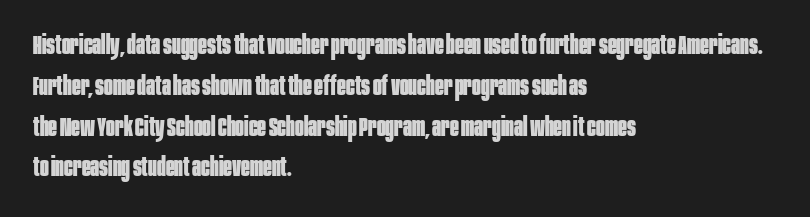
Q: Is the text bold? A: Yes.
Q: Is the text italic (slanted)? A: No, it is upright.
Q: Is the text underlined? A: No.
Q: How is the paragraph aligned? A: Left-aligned.
Q: Is the spacing between letters normal or unusually wide? A: Normal.
Q: Is the spacing between lines tight, normal or loose? A: Normal.
